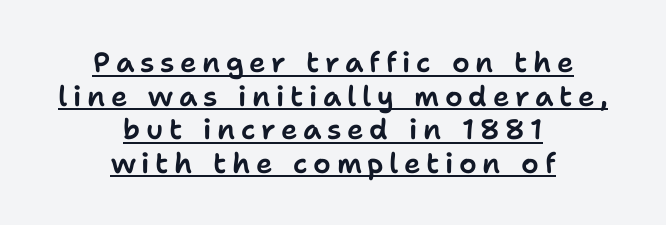
Q: Is the text italic (slanted)? A: No, it is upright.
Q: Is the typeface a serif or a sans-serif typeface? A: Sans-serif.
Q: Is the text underlined? A: Yes.
Q: How is the paragraph aligned? A: Centered.
Q: Is the spacing between letters normal or unusually wide? A: Unusually wide.
Q: Width (condensed, normal, or wide)? A: Normal.
Q: Stroke contrast? A: Low.
Q: x-height? A: Medium.
Q: Monospaced? A: No.
